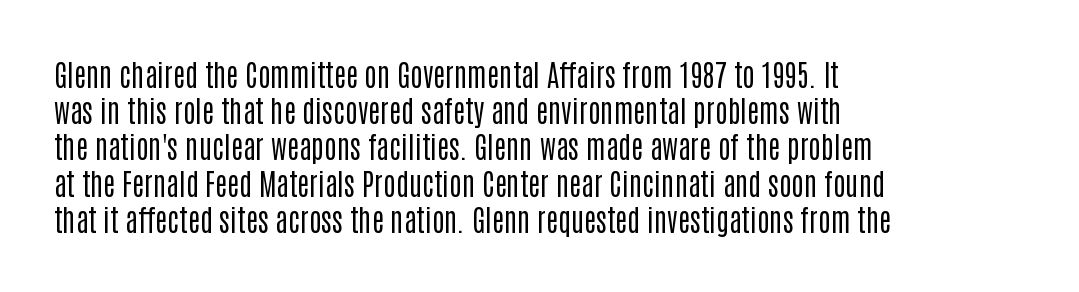
This is not heavy type; no bold has been used. Descender tails drop into unmarked territory. The face used here is proportionally spaced, like ordinary book or web type. No italicization has been applied; the sample stays upright. Line beginnings align vertically; line endings do not.
